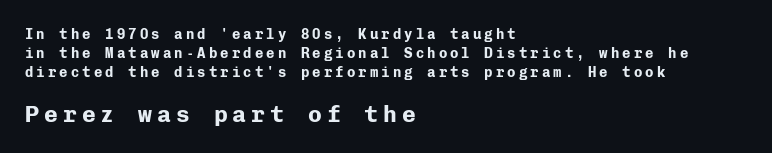
A bare baseline throughout the passage. Caption: bold face, heavy strokes. The specimen reads as upright at a glance. Two sizes are in play, and the larger belongs to the second block. Inter-character spacing is expanded well beyond the font's built-in metrics.
